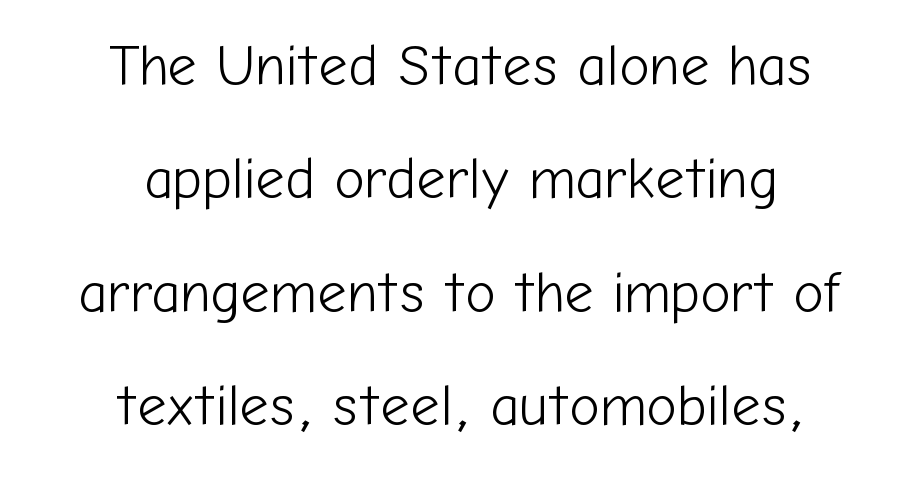
Stem width sits at or under what a default text font uses. The passage shown is typed in a proportional face where columns would drift. The line texture is even and compact thanks to regular tracking. Honestly, there is no underline to notice here at all. One-word summary of the alignment: center.
